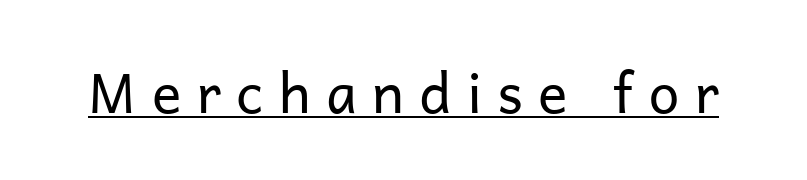
The font sits on the lighter half of the weight spectrum, regular included. The font family rendered here belongs to the sans-serif group. Notice how the stems are strictly vertical — no italics here. A typesetter would call this heavily tracked-out type. Spacing verdict: proportional, widths tailored to each character. Is there an underline? Yes — a line sits under the letters.
